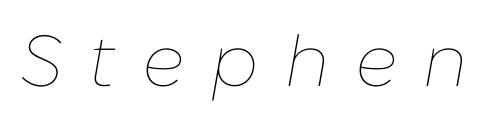
The image shows 72 px thin type, italic (leaning right); set unusually wide letter spacing (+0.36 em), not underlined; low stroke contrast and a medium x-height.
